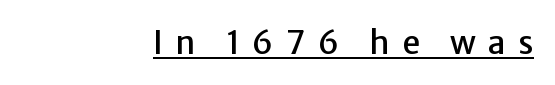
{"serif": "no", "italic": "no", "width": "normal", "stroke_contrast": "low", "x_height": "medium", "monospaced": "no", "underline": "yes", "align": "right", "letter_spacing": "wide", "letter_spacing_em": 0.38, "glyph_px": 32}
